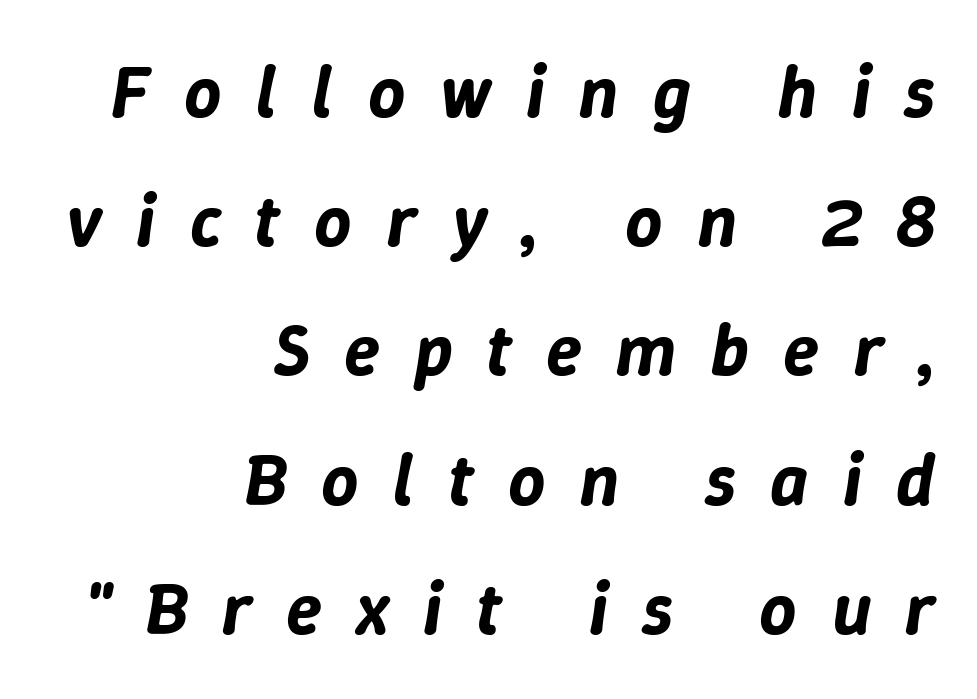
Q: Is the text italic (slanted)? A: Yes, it leans right by about 9 degrees.
Q: Is the text underlined? A: No.
Q: How is the paragraph aligned? A: Right-aligned.
Q: Is the spacing between letters normal or unusually wide? A: Unusually wide.
Q: Width (condensed, normal, or wide)? A: Normal.
Q: Stroke contrast? A: Low.
Q: x-height? A: Medium.
Q: Monospaced? A: No.
